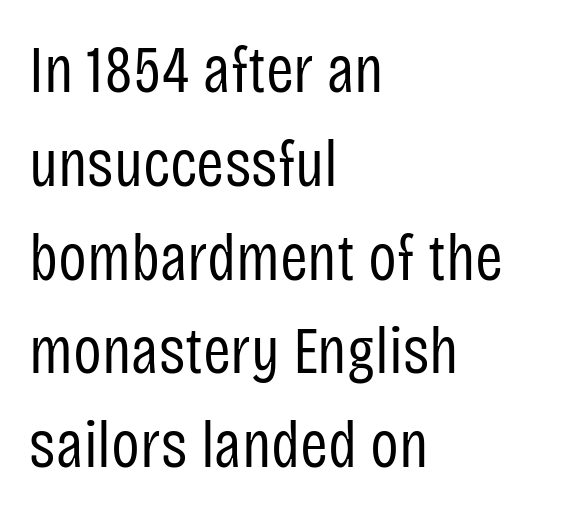
{"serif": "no", "italic": "no", "bold": "no", "weight": "regular", "width": "condensed", "stroke_contrast": "low", "x_height": "large", "monospaced": "no", "underline": "no", "align": "left", "line_spacing": "normal", "line_spacing_ratio": 1.4, "letter_spacing": "normal", "letter_spacing_em": 0.0, "glyph_px": 67}
